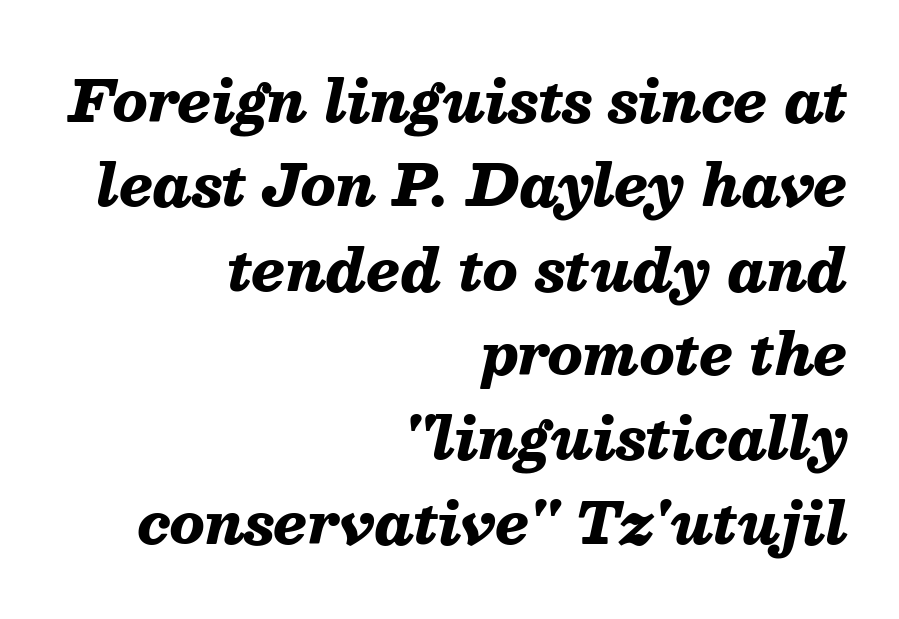
{"italic": "yes", "lean": "right", "slant_degrees": 13, "bold": "yes", "weight": "heavy", "width": "normal", "stroke_contrast": "medium", "x_height": "medium", "monospaced": "no", "underline": "no", "align": "right", "line_spacing": "normal", "line_spacing_ratio": 1.48, "letter_spacing": "normal", "letter_spacing_em": 0.0, "glyph_px": 57}
